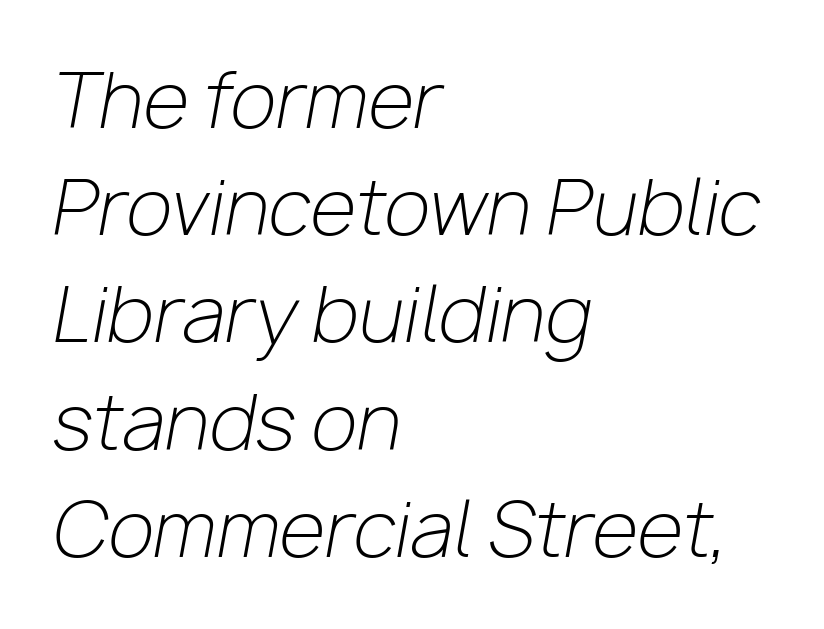
The image shows 75 px light type, italic (leaning right); set left-aligned, normal line spacing (1.43x), normal letter spacing, not underlined; low stroke contrast and a medium x-height.
